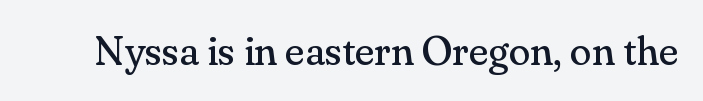
{"serif": "yes", "italic": "no", "bold": "no", "weight": "regular", "width": "normal", "stroke_contrast": "medium", "x_height": "small", "monospaced": "no", "underline": "no", "letter_spacing": "normal", "letter_spacing_em": 0.0, "glyph_px": 40}
